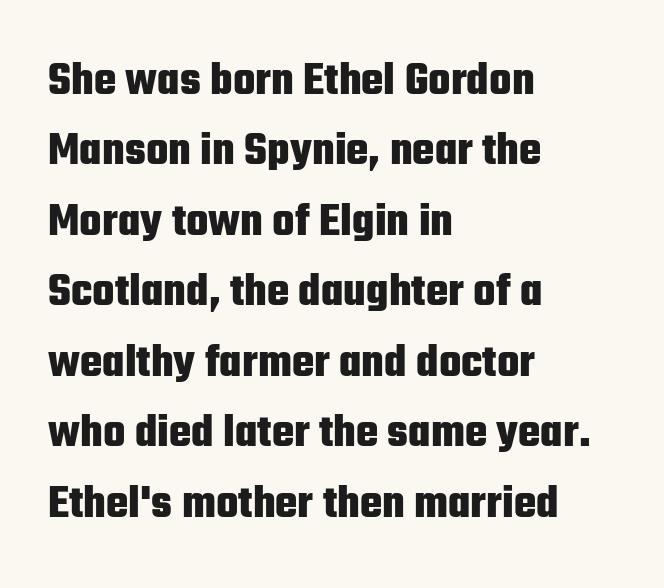
{"serif": "no", "italic": "no", "bold": "yes", "weight": "heavy", "width": "condensed", "stroke_contrast": "low", "x_height": "medium", "monospaced": "no", "underline": "no", "align": "left", "line_spacing": "normal", "line_spacing_ratio": 1.5, "letter_spacing": "normal", "letter_spacing_em": 0.0, "glyph_px": 47}
